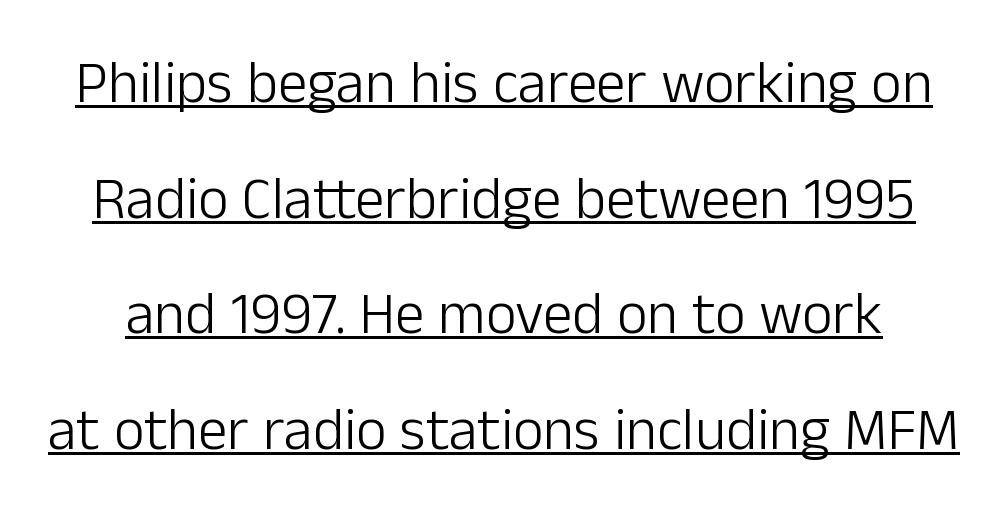
The image shows 59 px light sans-serif type, upright; set loose line spacing (1.96x), normal letter spacing, underlined; low stroke contrast and a medium x-height.
